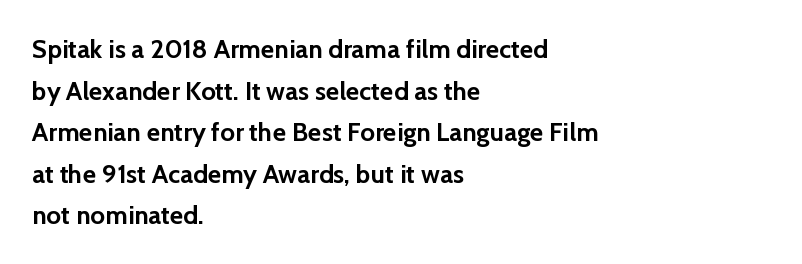
{"italic": "no", "bold": "yes", "underline": "no", "align": "left", "line_spacing": "normal", "line_spacing_ratio": 1.6, "letter_spacing": "normal", "letter_spacing_em": 0.0, "glyph_px": 26}
